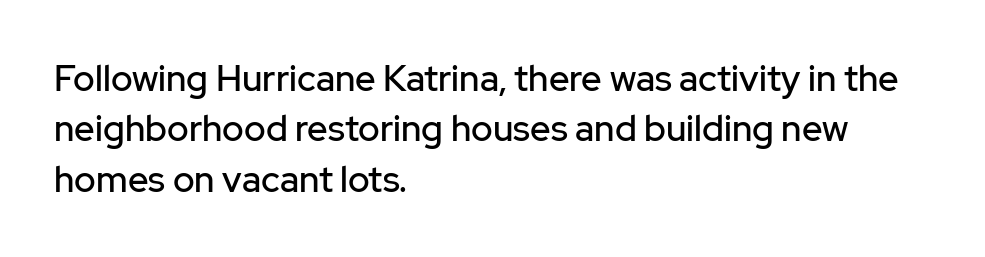
{"serif": "no", "italic": "no", "width": "normal", "stroke_contrast": "low", "x_height": "medium", "monospaced": "no", "underline": "no", "align": "left", "line_spacing": "normal", "line_spacing_ratio": 1.4, "letter_spacing": "normal", "letter_spacing_em": 0.0, "glyph_px": 36}
